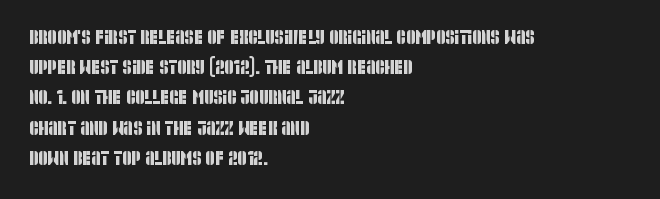
A student would call this left alignment; a typographer would say flush left, rag right. Evenly set lines give the paragraph a standard silhouette. Letters rest on an invisible, unmarked baseline. Between one letter and the next there's only the usual sliver of space.
